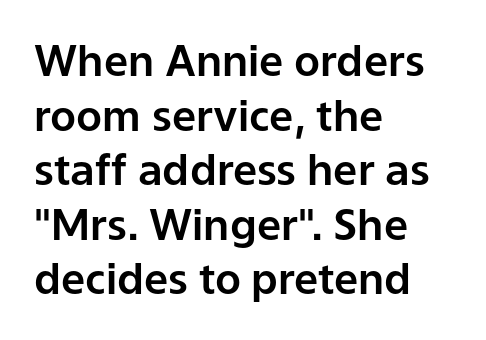
The passage shown is typed in a proportional face where columns would drift. This is roman type, the default non-slanted kind. Nothing unusual about the tracking: characters are spaced as the font intends. Regarding serifs, this sample does without them. Words float on clear page, feet unadorned. The lines in this sample share a left origin and differ only in where they stop.
